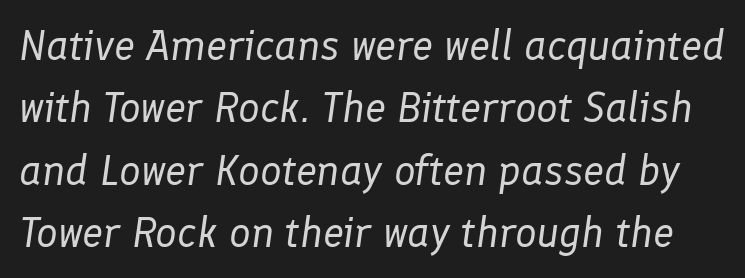
Q: Is the text bold? A: No.
Q: Is the text italic (slanted)? A: Yes, it leans right by about 8 degrees.
Q: Is the text underlined? A: No.
Q: Is the spacing between letters normal or unusually wide? A: Normal.
Q: Is the spacing between lines tight, normal or loose? A: Normal.
Q: Width (condensed, normal, or wide)? A: Normal.
Q: Stroke contrast? A: Low.
Q: x-height? A: Medium.
Q: Monospaced? A: No.
